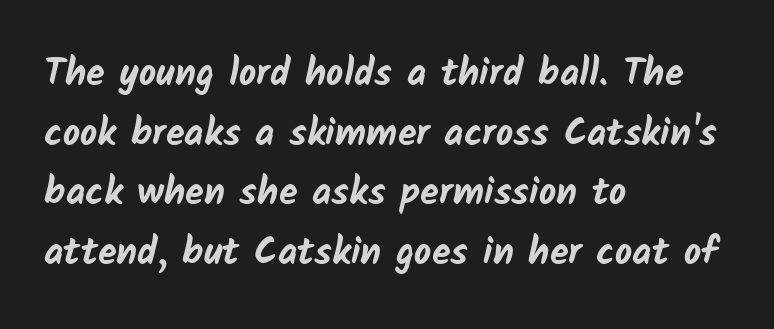
{"serif": "no", "bold": "yes", "weight": "bold", "width": "normal", "stroke_contrast": "low", "x_height": "medium", "monospaced": "no", "underline": "no", "align": "left", "line_spacing": "normal", "line_spacing_ratio": 1.57, "letter_spacing": "normal", "letter_spacing_em": 0.0, "glyph_px": 38}
